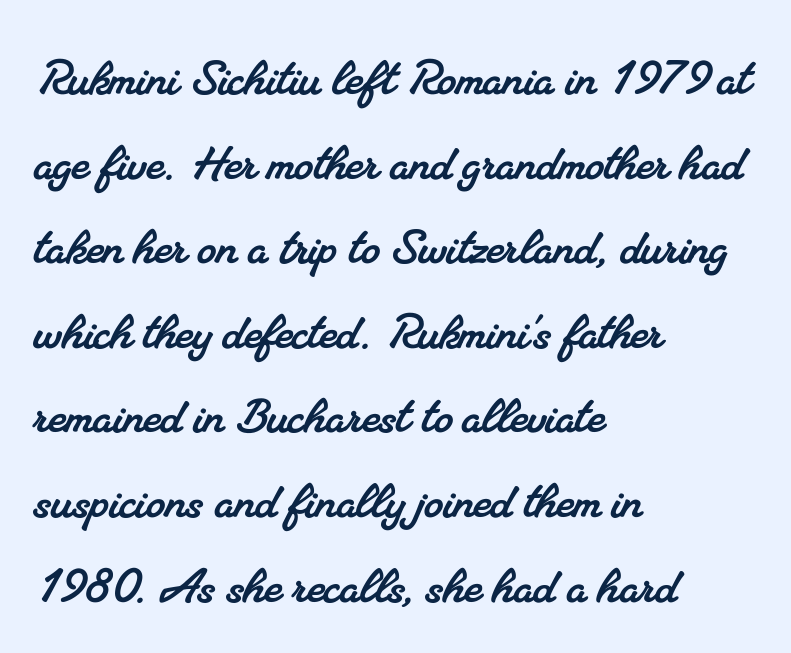
Interline gaps are of average width in this sample. Nothing unusual about the tracking: characters are spaced as the font intends. The lines are quadded left. Any mark beneath the type? The region is blank.
